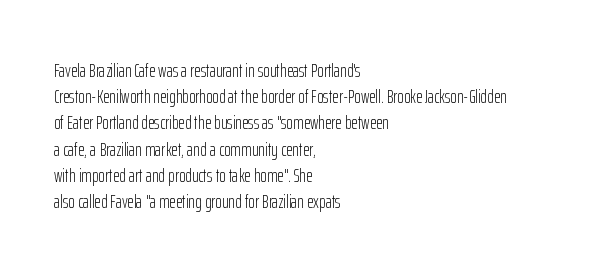
The image shows 20 px text type, upright; set left-aligned, normal line spacing (1.31x), normal letter spacing, not underlined.
